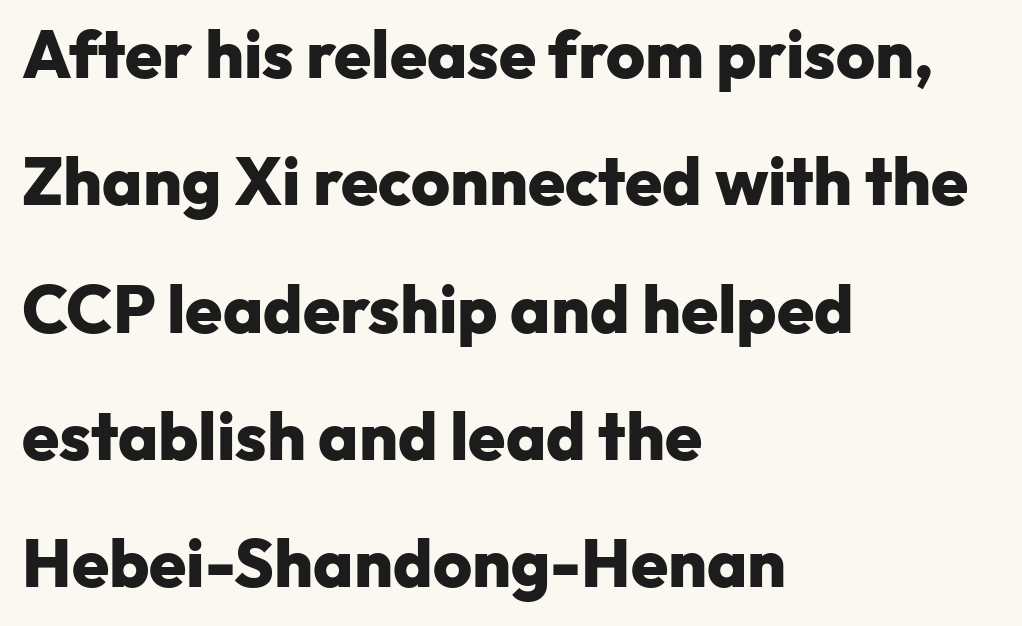
The axis of the letterforms is exactly vertical. The rendering shows plain stroke endings on the letterforms — a sans-serif design. The specimen omits any rule beneath the text block's lines. The sample has been set heavy, in full bold. The paragraph has a hard left edge and a soft right edge. Each new line begins a long way beneath the previous one.
